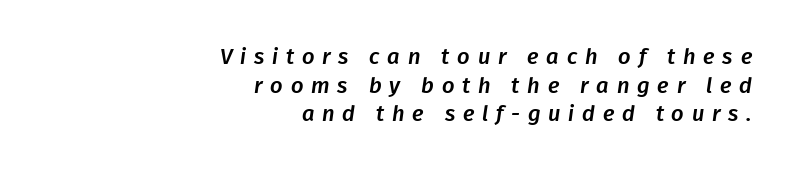
Q: Is the text underlined? A: No.
Q: How is the paragraph aligned? A: Right-aligned.
Q: Is the spacing between letters normal or unusually wide? A: Unusually wide.
Q: Is the spacing between lines tight, normal or loose? A: Normal.
